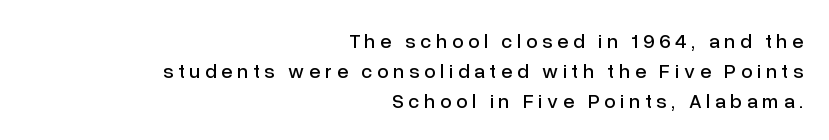
Words float on clear page, feet unadorned. No italicization has been applied; the sample stays upright. Reading down the column, the eye jumps a familiar distance to each next line. Inter-character spacing is expanded well beyond the font's built-in metrics. The paragraph shown leans on its right margin.
